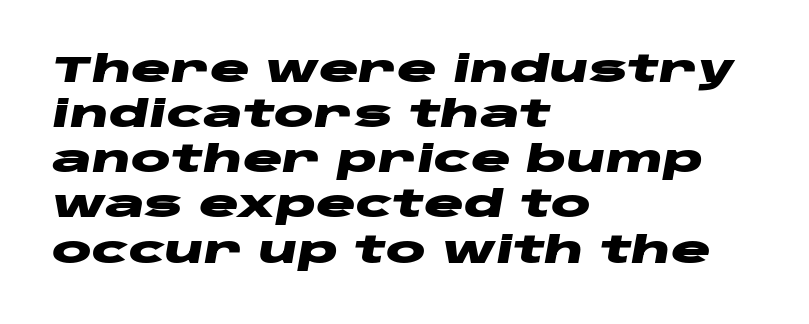
{"italic": "yes", "lean": "right", "slant_degrees": 10, "bold": "yes", "weight": "heavy", "width": "wide", "stroke_contrast": "low", "x_height": "large", "monospaced": "no", "underline": "no", "align": "left", "line_spacing_ratio": 1.22, "letter_spacing": "normal", "letter_spacing_em": 0.0, "glyph_px": 37}
